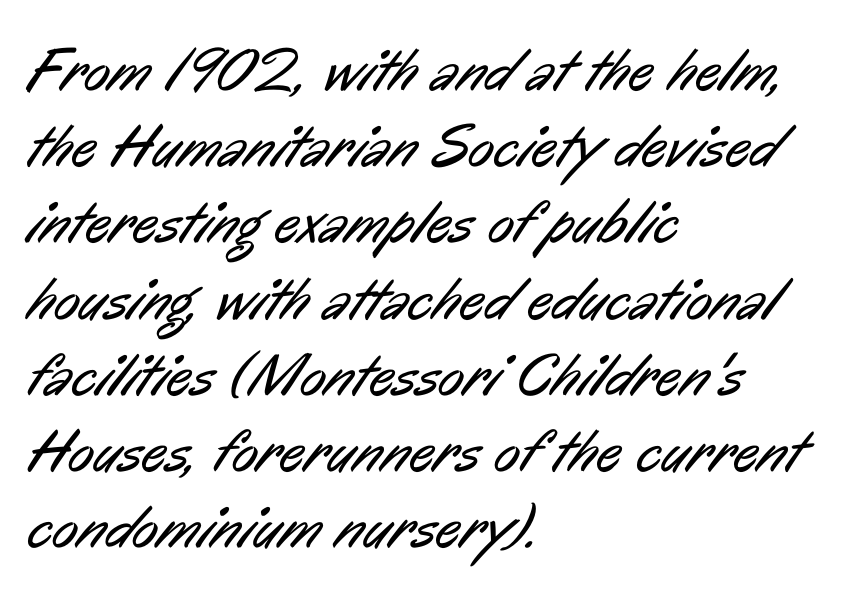
Q: Is the text bold? A: No.
Q: Is the typeface a serif or a sans-serif typeface? A: Sans-serif.
Q: Is the text underlined? A: No.
Q: How is the paragraph aligned? A: Left-aligned.
Q: Is the spacing between letters normal or unusually wide? A: Normal.
Q: Is the spacing between lines tight, normal or loose? A: Normal.
Q: Width (condensed, normal, or wide)? A: Condensed.
Q: Stroke contrast? A: Low.
Q: x-height? A: Medium.
Q: Monospaced? A: No.
